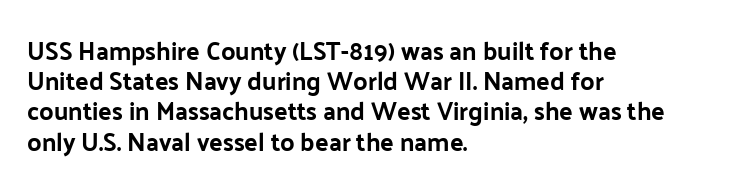
Q: Is the text italic (slanted)? A: No, it is upright.
Q: Is the text underlined? A: No.
Q: How is the paragraph aligned? A: Left-aligned.
Q: Is the spacing between letters normal or unusually wide? A: Normal.
